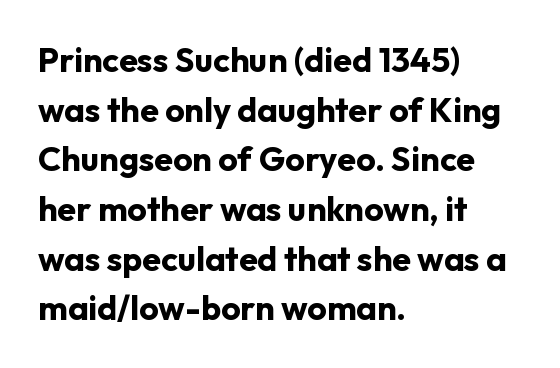
Q: Is the text bold? A: Yes.
Q: Is the text italic (slanted)? A: No, it is upright.
Q: Is the typeface a serif or a sans-serif typeface? A: Sans-serif.
Q: Is the text underlined? A: No.
Q: How is the paragraph aligned? A: Left-aligned.
Q: Is the spacing between letters normal or unusually wide? A: Normal.
Q: Is the spacing between lines tight, normal or loose? A: Normal.
Q: Width (condensed, normal, or wide)? A: Normal.
Q: Stroke contrast? A: Low.
Q: x-height? A: Medium.
Q: Monospaced? A: No.
